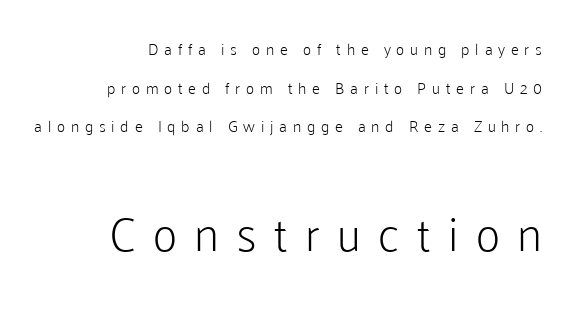
You could fit nearly another row in the gap between these rows. Do the characters align in a grid? No, the font is proportional. Does the lettering tilt? It doesn't — this is upright. The strokes are not fattened; the text isn't bold. Typeset ragged left — the right edge is the straight one. The later block is typeset at a bigger size than the earlier block.
